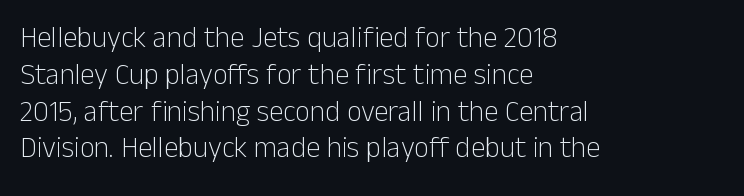
{"serif": "no", "italic": "no", "bold": "no", "weight": "light", "width": "normal", "stroke_contrast": "low", "x_height": "medium", "monospaced": "no", "underline": "no", "align": "left", "line_spacing": "normal", "line_spacing_ratio": 1.27, "letter_spacing": "normal", "letter_spacing_em": 0.0, "glyph_px": 29}
